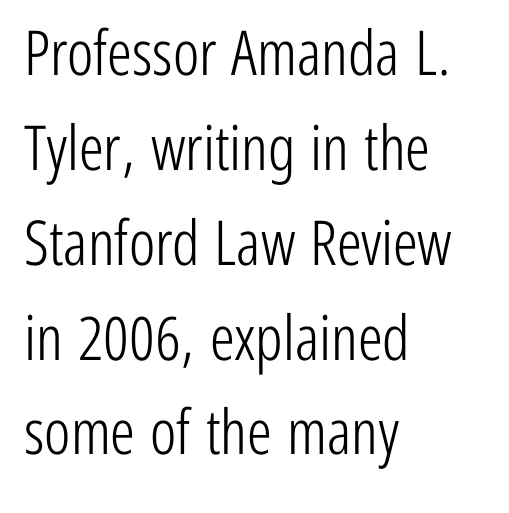
Q: Is the text bold? A: No.
Q: Is the text italic (slanted)? A: No, it is upright.
Q: Is the typeface a serif or a sans-serif typeface? A: Sans-serif.
Q: Is the text underlined? A: No.
Q: How is the paragraph aligned? A: Left-aligned.
Q: Is the spacing between letters normal or unusually wide? A: Normal.
Q: Is the spacing between lines tight, normal or loose? A: Normal.
Q: Width (condensed, normal, or wide)? A: Condensed.
Q: Stroke contrast? A: Low.
Q: x-height? A: Medium.
Q: Monospaced? A: No.
